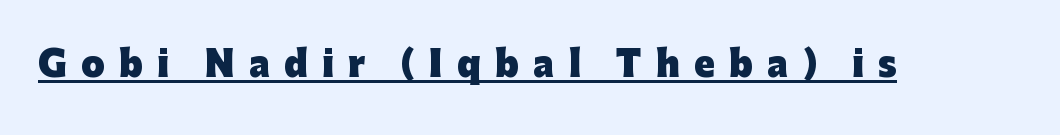
Q: Is the text bold? A: Yes.
Q: Is the text italic (slanted)? A: No, it is upright.
Q: Is the typeface a serif or a sans-serif typeface? A: Sans-serif.
Q: Is the text underlined? A: Yes.
Q: Is the spacing between letters normal or unusually wide? A: Unusually wide.
Q: Width (condensed, normal, or wide)? A: Normal.
Q: Stroke contrast? A: Low.
Q: x-height? A: Medium.
Q: Monospaced? A: No.
